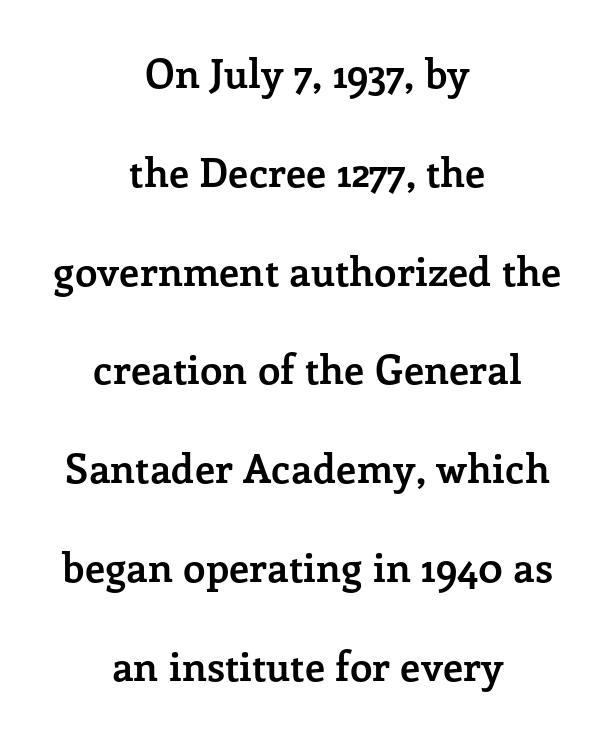
{"serif": "yes", "italic": "no", "bold": "yes", "weight": "semibold", "width": "normal", "stroke_contrast": "low", "x_height": "medium", "monospaced": "no", "underline": "no", "align": "center", "line_spacing": "loose", "line_spacing_ratio": 2.47, "letter_spacing": "normal", "letter_spacing_em": 0.0, "glyph_px": 40}
